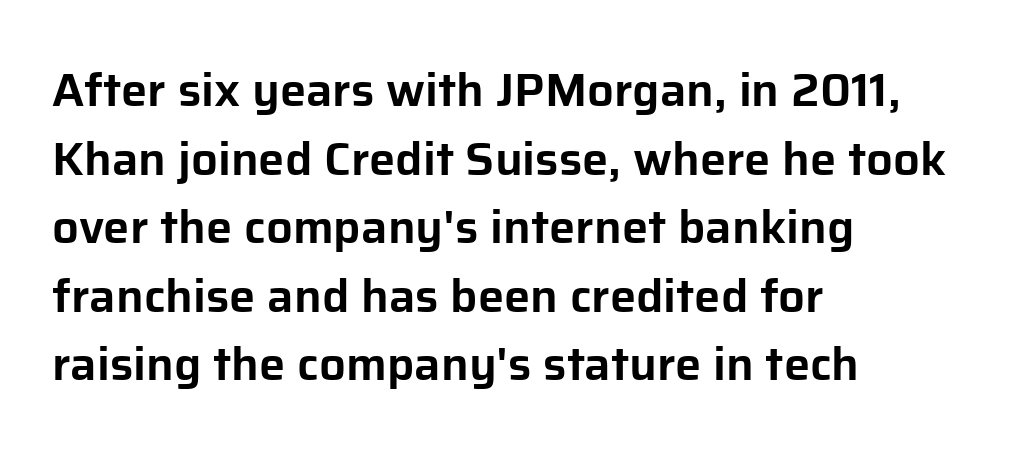
Q: Is the text italic (slanted)? A: No, it is upright.
Q: Is the typeface a serif or a sans-serif typeface? A: Sans-serif.
Q: Is the text underlined? A: No.
Q: How is the paragraph aligned? A: Left-aligned.
Q: Is the spacing between letters normal or unusually wide? A: Normal.
Q: Is the spacing between lines tight, normal or loose? A: Normal.
Q: Width (condensed, normal, or wide)? A: Normal.
Q: Stroke contrast? A: Low.
Q: x-height? A: Medium.
Q: Monospaced? A: No.
